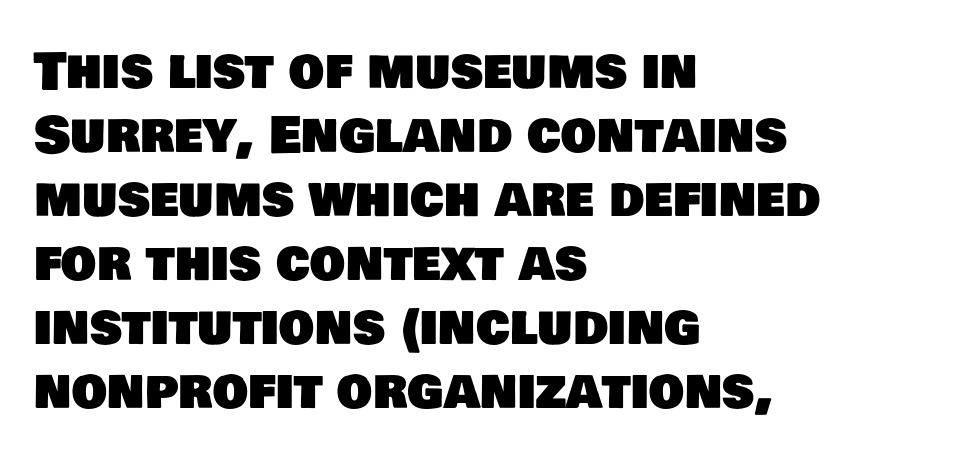
The rendering uses natural spacing where letterforms have individual widths. Examine the stroke ends and you'll find no serifs. Leading: standard. Line starts are locked; line ends wander. Rule under the text: the space is simply empty. Compared with typical body copy, the letter spacing here is the same.
